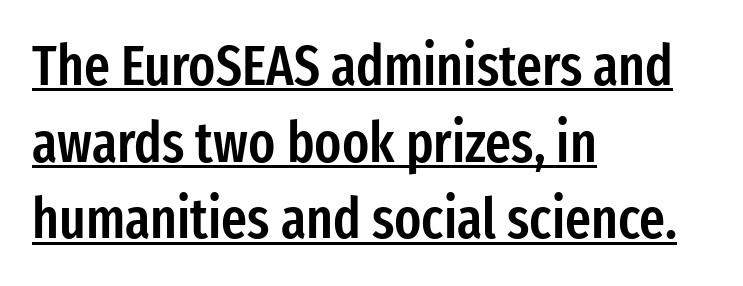
{"serif": "no", "italic": "no", "bold": "semi", "weight": "semibold", "width": "condensed", "stroke_contrast": "low", "x_height": "medium", "monospaced": "no", "underline": "yes", "align": "left", "line_spacing": "normal", "line_spacing_ratio": 1.37, "letter_spacing": "normal", "letter_spacing_em": 0.0, "glyph_px": 56}
